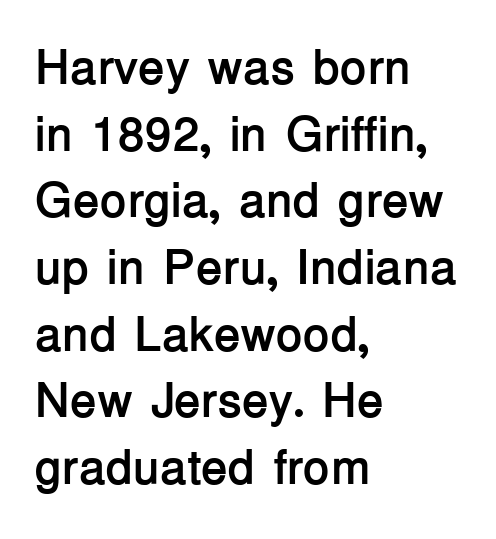
{"serif": "no", "italic": "no", "bold": "yes", "weight": "semibold", "width": "normal", "stroke_contrast": "low", "x_height": "medium", "monospaced": "no", "underline": "no", "align": "left", "line_spacing": "normal", "line_spacing_ratio": 1.36, "letter_spacing": "normal", "letter_spacing_em": 0.0, "glyph_px": 49}
